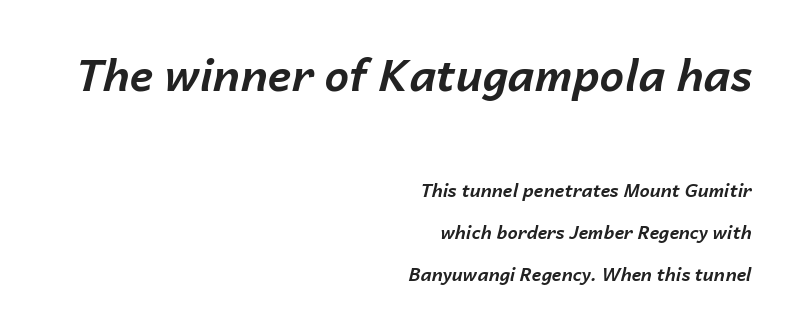
The image shows 44 px bold type, italic (leaning right); set right-aligned, loose line spacing (2.33x), normal letter spacing, not underlined; the first (top) block is 2.44x larger; low stroke contrast and a medium x-height.
